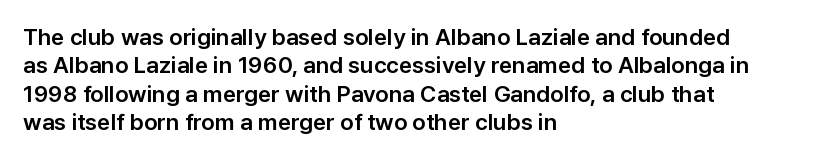
One-word summary of the alignment: left. These lines keep a tight, regular rhythm from letter to letter. Letters rest on an invisible, unmarked baseline. In terms of posture, this sample is upright.
